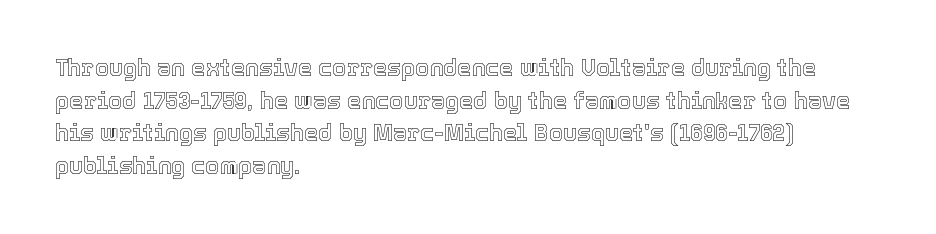
{"italic": "no", "underline": "no", "align": "left", "line_spacing": "normal", "line_spacing_ratio": 1.42, "letter_spacing": "normal", "letter_spacing_em": 0.0, "glyph_px": 23}
